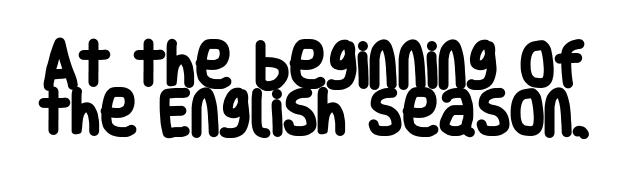
The image shows 50 px heavy, condensed sans-serif type; set tight line spacing (0.96x), normal letter spacing, not underlined; low stroke contrast and a large x-height.
